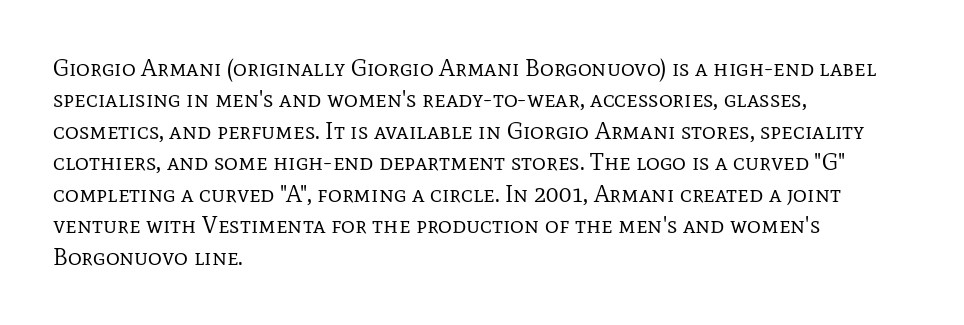
What stands out about the letter spacing? Nothing — it is the standard amount. Unmarked baselines from the first word to the last. The rendering anchors every line to the left-hand side. Regarding leading, the lines here are spaced in the standard way. Compared with a typical body face, this is equally light or lighter still. In terms of posture, this sample is upright.
